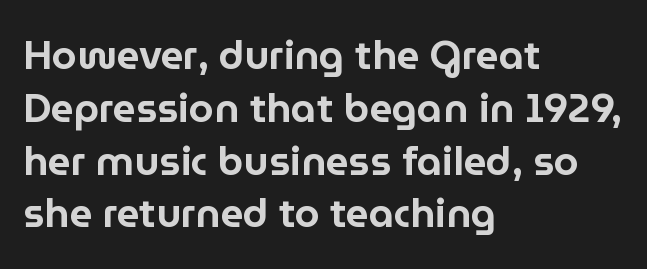
Evenly set lines give the paragraph a standard silhouette. Just letters on the line, the space beneath them empty. Serif or sans? Sans — the stroke terminals are bare. Students, note that the glyphs here touch the page at normal intervals.
